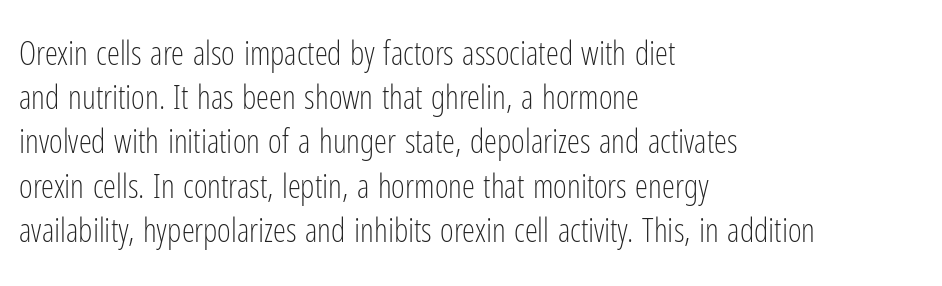
This rendering features lettering with no underline. Baseline-to-baseline distance is the conventional proportion of letter height. You can tell from the bare stems that sans-serif type was used. Counters stay open thanks to moderate or lighter strokes.
